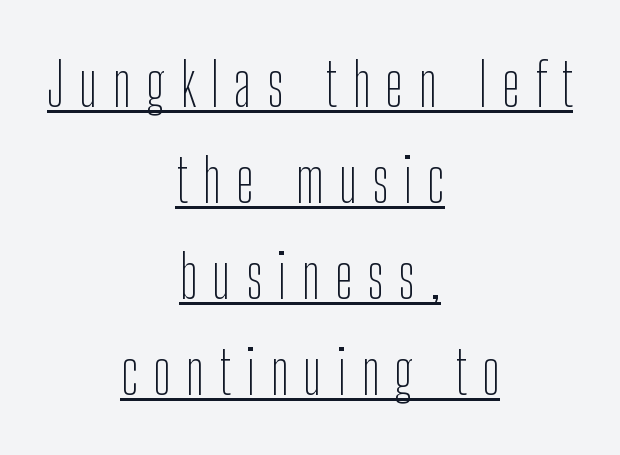
{"serif": "no", "italic": "no", "bold": "no", "weight": "thin", "width": "condensed", "stroke_contrast": "low", "x_height": "medium", "monospaced": "no", "underline": "yes", "align": "center", "line_spacing": "normal", "line_spacing_ratio": 1.6, "letter_spacing": "wide", "letter_spacing_em": 0.25, "glyph_px": 60}
